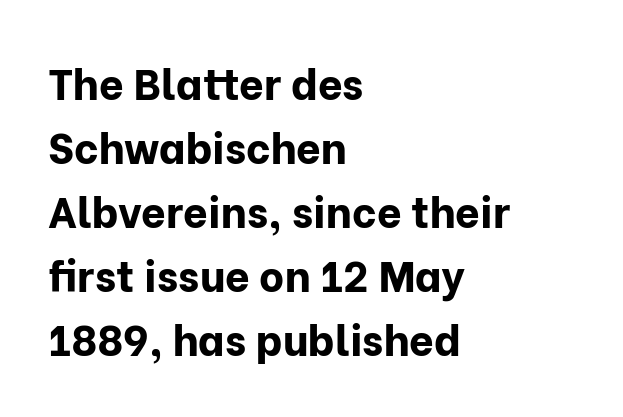
Q: Is the text bold? A: Yes.
Q: Is the text italic (slanted)? A: No, it is upright.
Q: Is the typeface a serif or a sans-serif typeface? A: Sans-serif.
Q: Is the text underlined? A: No.
Q: How is the paragraph aligned? A: Left-aligned.
Q: Is the spacing between letters normal or unusually wide? A: Normal.
Q: Is the spacing between lines tight, normal or loose? A: Normal.
Q: Width (condensed, normal, or wide)? A: Normal.
Q: Stroke contrast? A: Low.
Q: x-height? A: Medium.
Q: Monospaced? A: No.
